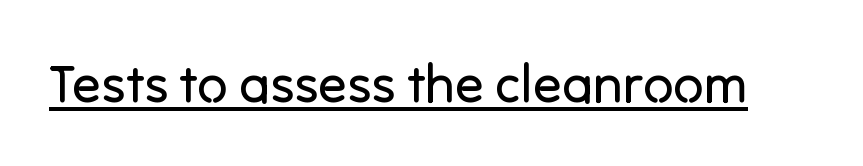
Q: Is the text bold? A: No.
Q: Is the text italic (slanted)? A: No, it is upright.
Q: Is the typeface a serif or a sans-serif typeface? A: Sans-serif.
Q: Is the text underlined? A: Yes.
Q: Is the spacing between letters normal or unusually wide? A: Normal.
Q: Width (condensed, normal, or wide)? A: Normal.
Q: Stroke contrast? A: Low.
Q: x-height? A: Medium.
Q: Monospaced? A: No.
